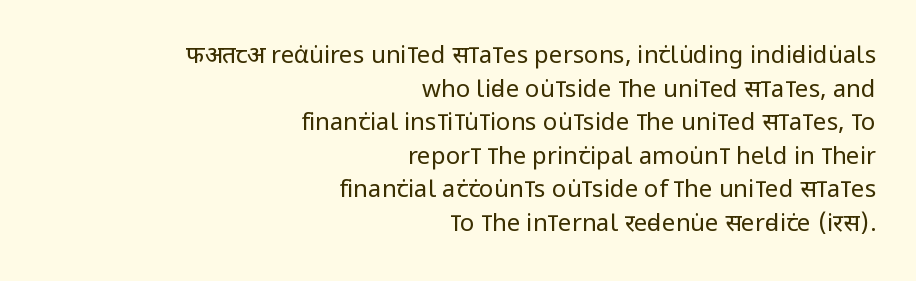
Q: Is the text bold? A: No.
Q: Is the text italic (slanted)? A: No, it is upright.
Q: Is the text underlined? A: No.
Q: How is the paragraph aligned? A: Right-aligned.
Q: Is the spacing between letters normal or unusually wide? A: Normal.
Q: Is the spacing between lines tight, normal or loose? A: Normal.
